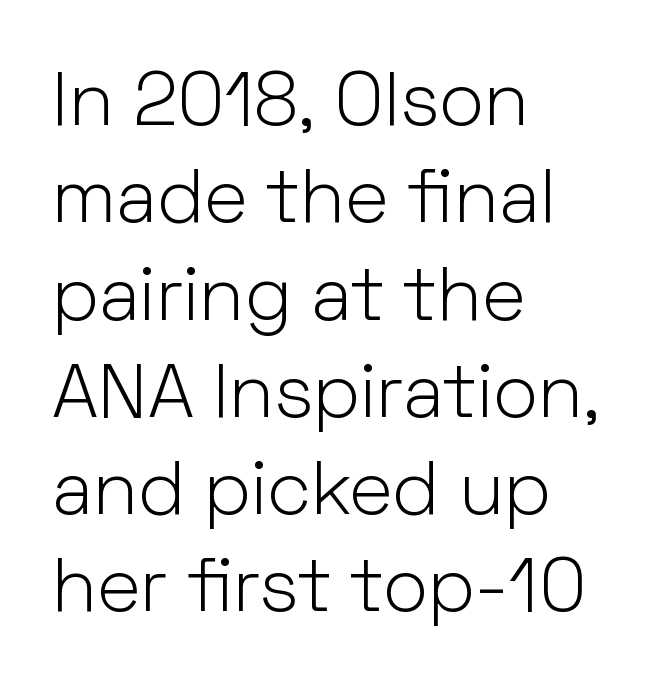
The image shows 76 px light sans-serif type, upright; set left-aligned, normal line spacing (1.28x), normal letter spacing, not underlined; low stroke contrast and a medium x-height.
